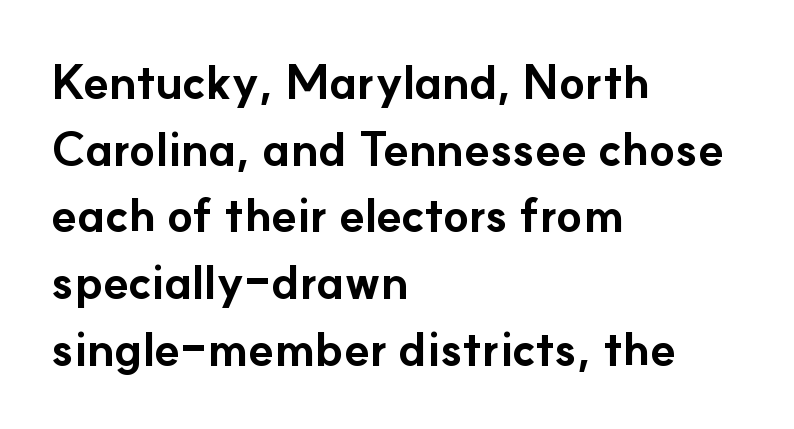
Nobody touched the tracking dial on this one. Nope, not italic — everything's standing straight. A typesetter would call this leading conventional body-copy spacing. Is the type bold? Yes — the strokes are clearly thick and heavy. Examine the stroke ends and you'll find no serifs. Varying glyph widths throughout — classic text-font behaviour.
